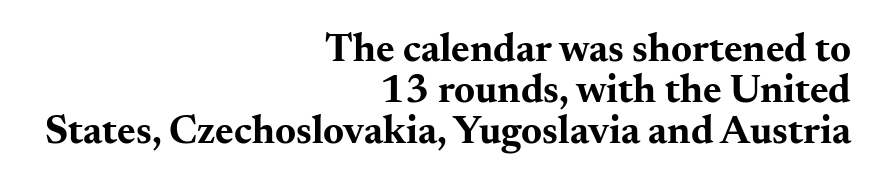
The image shows 40 px bold, wide serif type, upright; set right-aligned, tight line spacing (1.02x), normal letter spacing, not underlined; medium stroke contrast and a small x-height.
